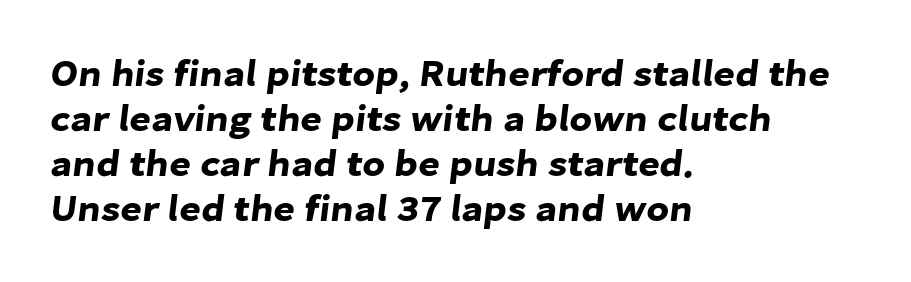
The image shows 37 px sans-serif type; set left-aligned, line spacing 1.22x, normal letter spacing, not underlined; low stroke contrast and a medium x-height.
